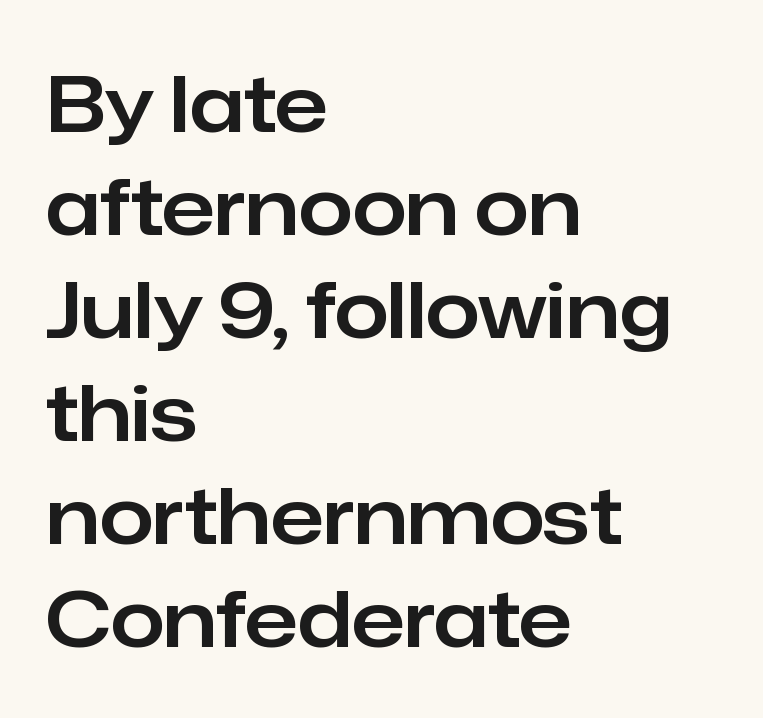
Q: Is the text italic (slanted)? A: No, it is upright.
Q: Is the typeface a serif or a sans-serif typeface? A: Sans-serif.
Q: Is the text underlined? A: No.
Q: How is the paragraph aligned? A: Left-aligned.
Q: Is the spacing between letters normal or unusually wide? A: Normal.
Q: Is the spacing between lines tight, normal or loose? A: Normal.
Q: Width (condensed, normal, or wide)? A: Normal.
Q: Stroke contrast? A: Low.
Q: x-height? A: Medium.
Q: Monospaced? A: No.
